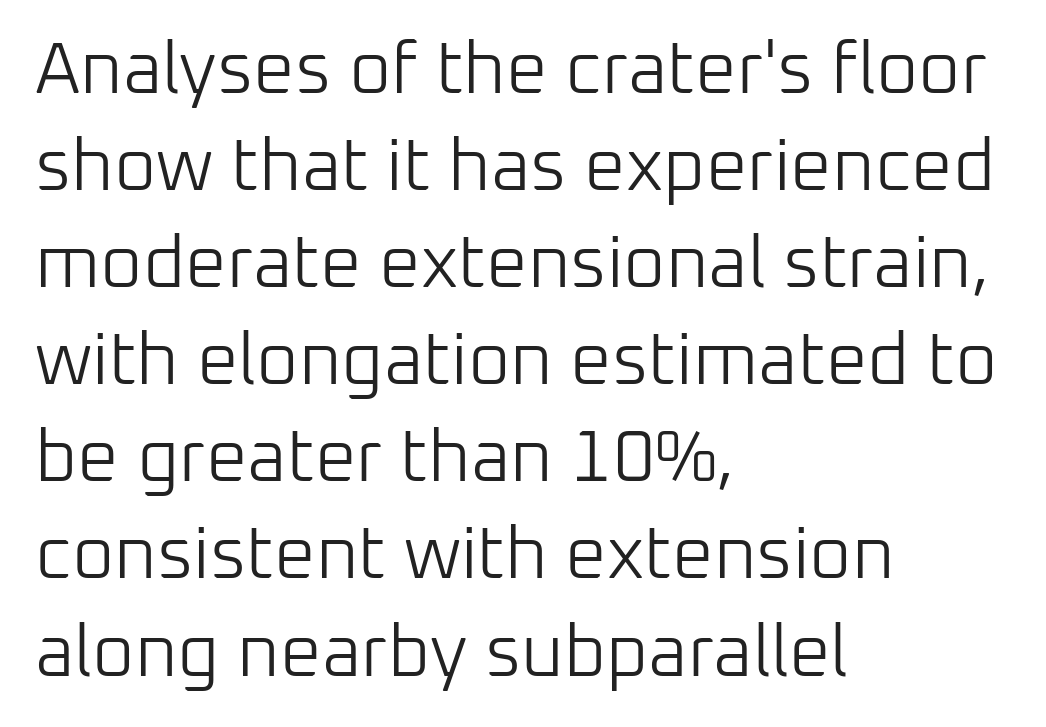
The image shows 73 px light sans-serif type, upright; set left-aligned, normal line spacing (1.33x), normal letter spacing, not underlined; low stroke contrast and a medium x-height.
